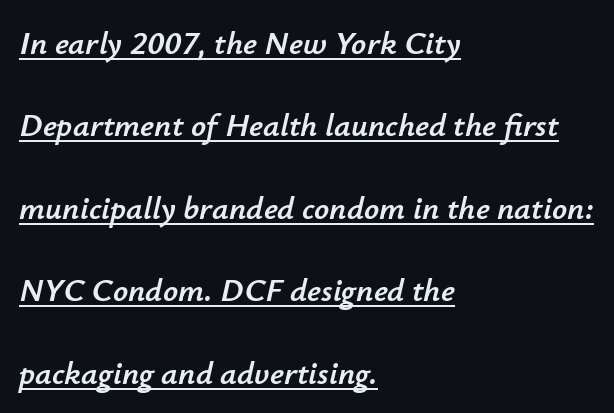
Q: Is the text italic (slanted)? A: Yes, it leans right by about 12 degrees.
Q: Is the text underlined? A: Yes.
Q: How is the paragraph aligned? A: Left-aligned.
Q: Is the spacing between letters normal or unusually wide? A: Normal.
Q: Is the spacing between lines tight, normal or loose? A: Loose.
Q: Width (condensed, normal, or wide)? A: Normal.
Q: Stroke contrast? A: Low.
Q: x-height? A: Small.
Q: Monospaced? A: No.
